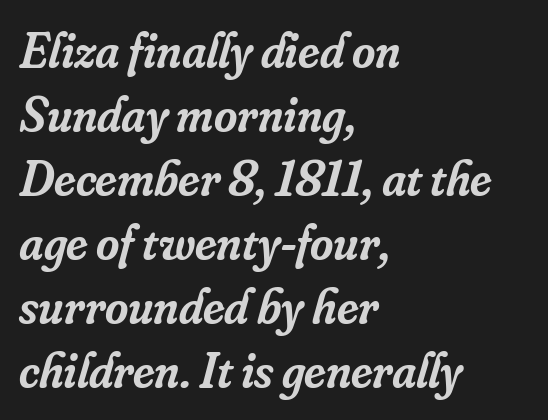
Q: Is the text bold? A: Semi-bold.
Q: Is the text italic (slanted)? A: Yes, it leans right by about 16 degrees.
Q: Is the typeface a serif or a sans-serif typeface? A: Serif.
Q: Is the text underlined? A: No.
Q: How is the paragraph aligned? A: Left-aligned.
Q: Is the spacing between letters normal or unusually wide? A: Normal.
Q: Is the spacing between lines tight, normal or loose? A: Normal.
Q: Width (condensed, normal, or wide)? A: Normal.
Q: Stroke contrast? A: Low.
Q: x-height? A: Small.
Q: Monospaced? A: No.
